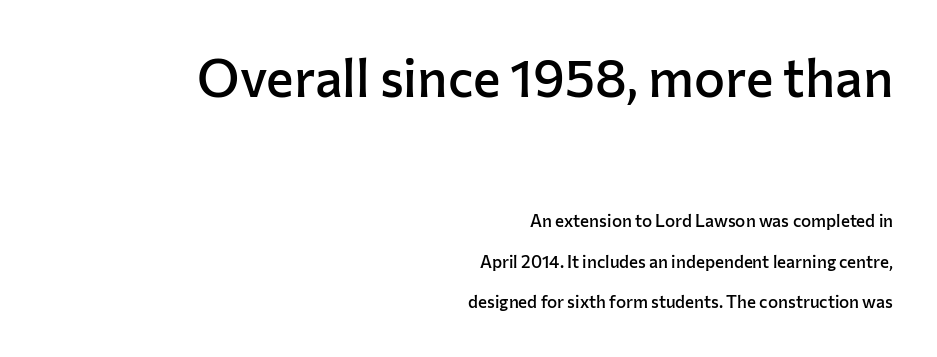
Q: Is the text bold? A: Semi-bold.
Q: Is the text italic (slanted)? A: No, it is upright.
Q: Is the typeface a serif or a sans-serif typeface? A: Sans-serif.
Q: Is the text underlined? A: No.
Q: How is the paragraph aligned? A: Right-aligned.
Q: Is the spacing between letters normal or unusually wide? A: Normal.
Q: Is the spacing between lines tight, normal or loose? A: Loose.
Q: Which block of text is set in a larger size, the first (top) or the second (bottom)? A: The first (top) one.
Q: Width (condensed, normal, or wide)? A: Normal.
Q: Stroke contrast? A: Low.
Q: x-height? A: Medium.
Q: Monospaced? A: No.
